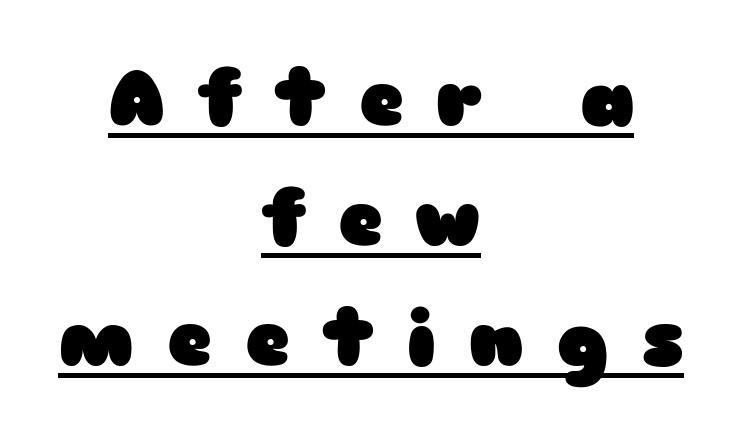
The image shows 77 px heavy, wide sans-serif type, upright; set centered, normal line spacing (1.56x), unusually wide letter spacing (+0.42 em), underlined; low stroke contrast and a medium x-height.
